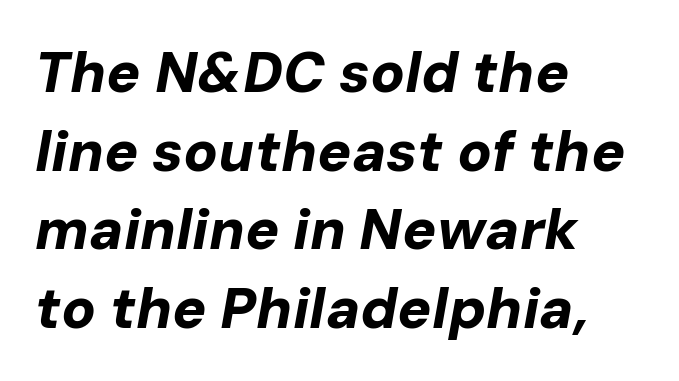
{"italic": "yes", "lean": "right", "slant_degrees": 10, "bold": "yes", "weight": "bold", "width": "normal", "stroke_contrast": "low", "x_height": "medium", "monospaced": "no", "underline": "no", "align": "left", "line_spacing": "normal", "line_spacing_ratio": 1.38, "letter_spacing": "normal", "letter_spacing_em": 0.0, "glyph_px": 57}
